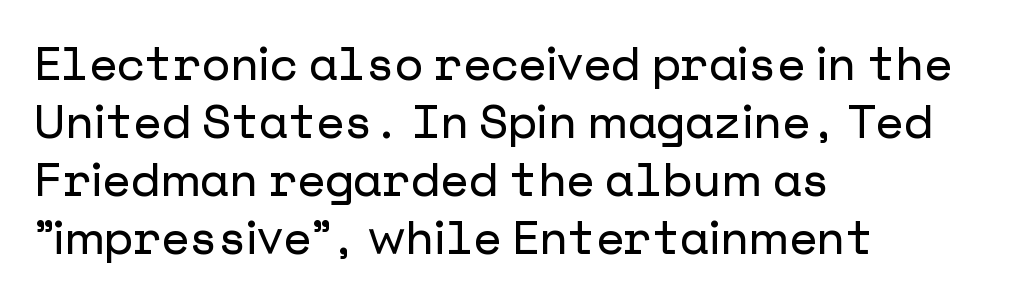
Q: Is the text italic (slanted)? A: No, it is upright.
Q: Is the typeface a serif or a sans-serif typeface? A: Sans-serif.
Q: Is the text underlined? A: No.
Q: How is the paragraph aligned? A: Left-aligned.
Q: Is the spacing between letters normal or unusually wide? A: Normal.
Q: Is the spacing between lines tight, normal or loose? A: Normal.
Q: Width (condensed, normal, or wide)? A: Normal.
Q: Stroke contrast? A: Low.
Q: x-height? A: Medium.
